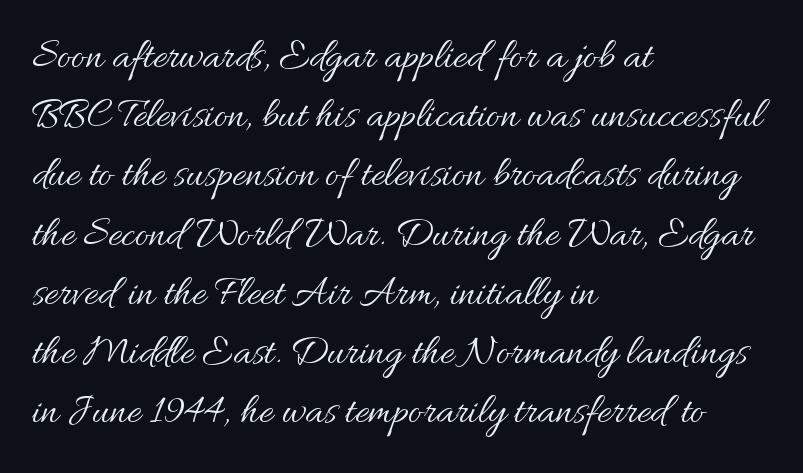
Q: Is the text bold? A: No.
Q: Is the text italic (slanted)? A: Yes.
Q: Is the text underlined? A: No.
Q: How is the paragraph aligned? A: Left-aligned.
Q: Is the spacing between letters normal or unusually wide? A: Normal.
Q: Is the spacing between lines tight, normal or loose? A: Normal.
Q: Width (condensed, normal, or wide)? A: Normal.
Q: Stroke contrast? A: Medium.
Q: x-height? A: Small.
Q: Monospaced? A: No.
